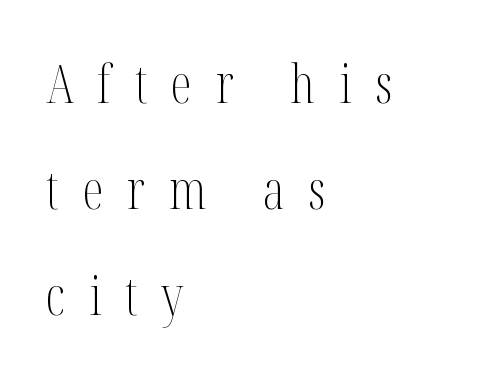
{"serif": "yes", "italic": "no", "bold": "no", "weight": "light", "width": "condensed", "stroke_contrast": "medium", "x_height": "medium", "monospaced": "no", "underline": "no", "align": "left", "line_spacing": "loose", "line_spacing_ratio": 2.0, "letter_spacing": "wide", "letter_spacing_em": 0.45, "glyph_px": 53}
